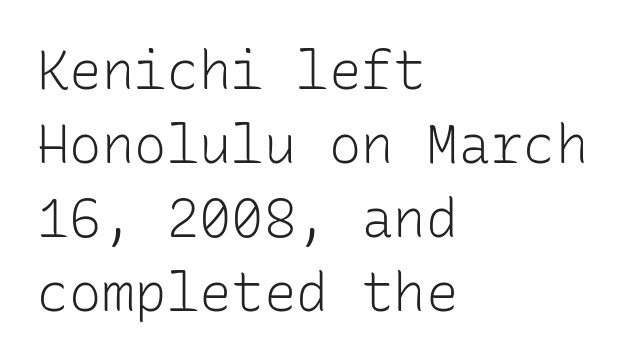
The image shows 54 px light sans-serif type, upright, monospaced; set left-aligned, normal line spacing (1.37x), normal letter spacing, not underlined; low stroke contrast and a medium x-height.
